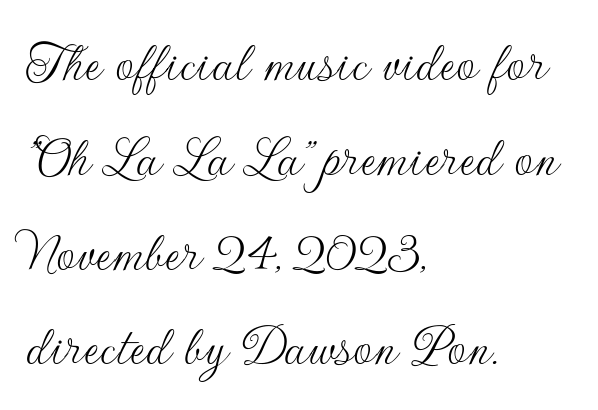
Q: Is the text bold? A: No.
Q: Is the text italic (slanted)? A: Yes.
Q: Is the typeface a serif or a sans-serif typeface? A: Sans-serif.
Q: Is the text underlined? A: No.
Q: How is the paragraph aligned? A: Left-aligned.
Q: Is the spacing between letters normal or unusually wide? A: Normal.
Q: Is the spacing between lines tight, normal or loose? A: Normal.
Q: Width (condensed, normal, or wide)? A: Normal.
Q: Stroke contrast? A: Low.
Q: x-height? A: Small.
Q: Monospaced? A: No.
